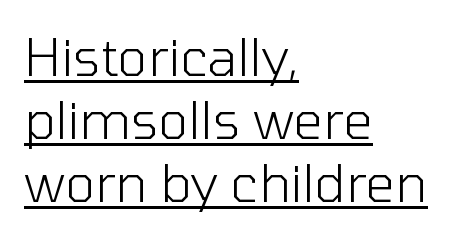
Q: Is the text bold? A: No.
Q: Is the text italic (slanted)? A: No, it is upright.
Q: Is the typeface a serif or a sans-serif typeface? A: Sans-serif.
Q: Is the text underlined? A: Yes.
Q: How is the paragraph aligned? A: Left-aligned.
Q: Is the spacing between letters normal or unusually wide? A: Normal.
Q: Width (condensed, normal, or wide)? A: Normal.
Q: Stroke contrast? A: Low.
Q: x-height? A: Medium.
Q: Monospaced? A: No.
